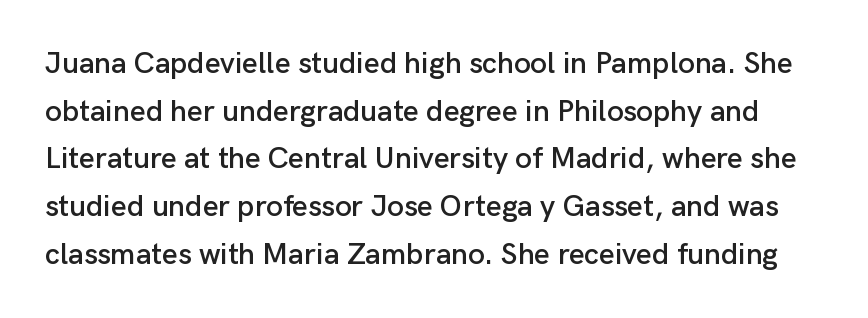
{"serif": "no", "italic": "no", "width": "normal", "stroke_contrast": "low", "x_height": "medium", "monospaced": "no", "underline": "no", "line_spacing": "normal", "line_spacing_ratio": 1.59, "letter_spacing": "normal", "letter_spacing_em": 0.0, "glyph_px": 30}
